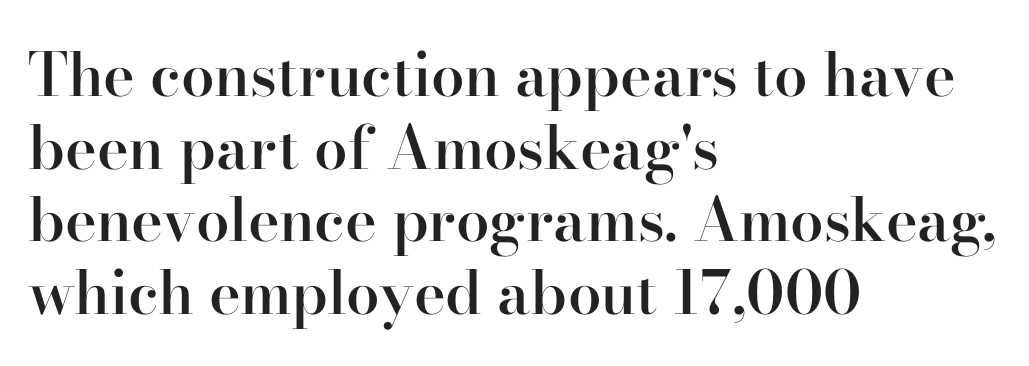
The image shows 60 px semibold serif type, upright; set left-aligned, line spacing 1.21x, normal letter spacing, not underlined; high stroke contrast and a small x-height.
